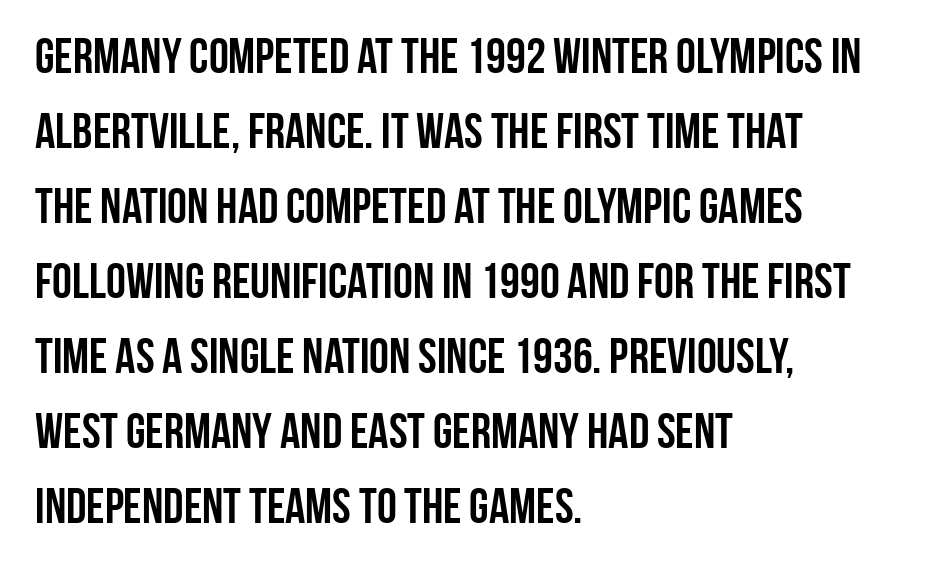
The words here are not underlined. Each letter keeps its own natural width here, so spacing adapts to shape. Quick note: interline space is typical. This rendering leaves character spacing at its baseline value. The lettering stays uniformly vertical, giving the passage a roman look.
